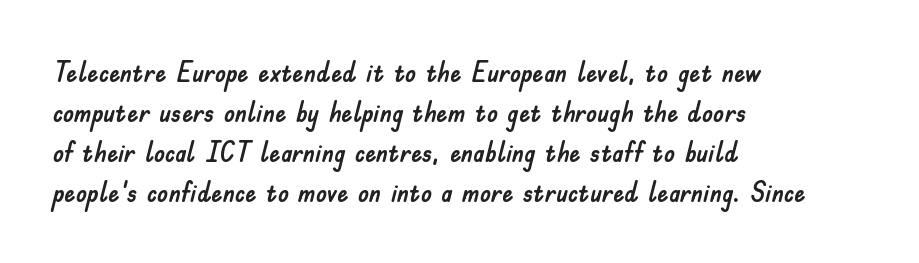
You can tell from the bare stems that sans-serif type was used. A student would call this left alignment; a typographer would say flush left, rag right. Notice how descenders clear the ascenders below comfortably — that's standard leading.
